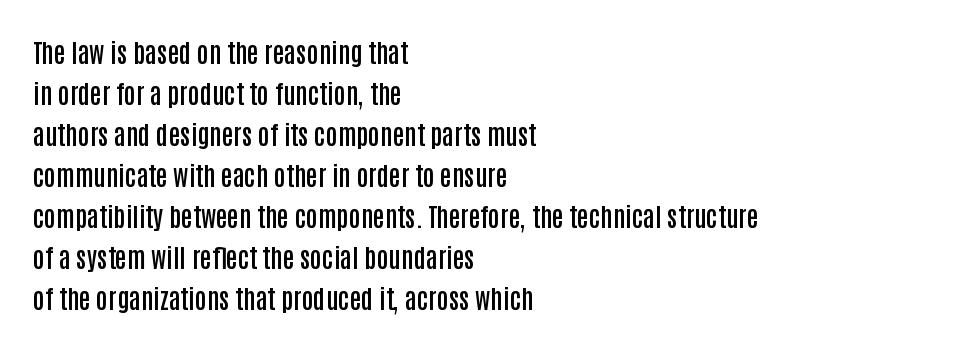
{"italic": "no", "bold": "semi", "underline": "no", "align": "left", "line_spacing": "normal", "line_spacing_ratio": 1.58, "letter_spacing": "normal", "letter_spacing_em": 0.0, "glyph_px": 26}
